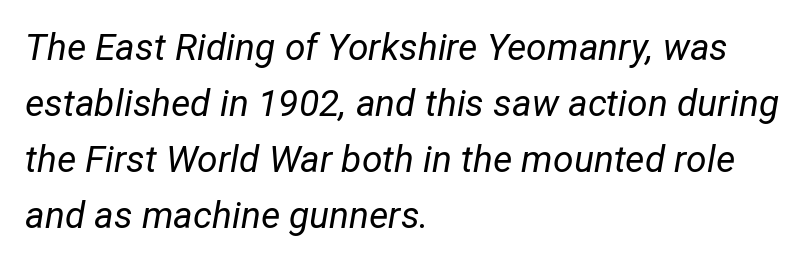
Descender tails drop into unmarked territory. This block has exactly the height ordinary leading produces. This rendering uses left alignment, leaving the right contour irregular. Caption: standard tracking, unaltered.
